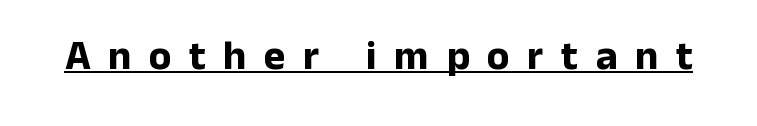
The face used here is rendered with a markedly widened letterfit. On the weight axis this lands at bold, roughly 700. The letters stand straight up with perfectly vertical stems. Somebody hit Ctrl+U on this one — the words are underlined.
